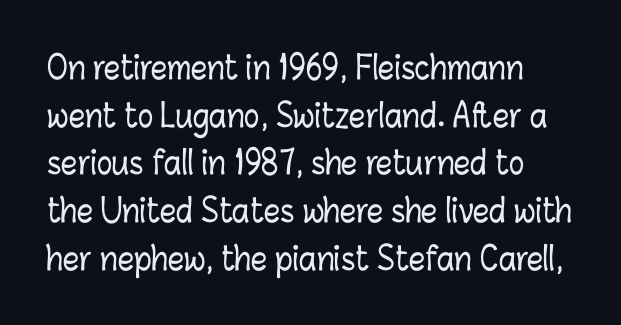
{"italic": "no", "width": "condensed", "stroke_contrast": "low", "x_height": "medium", "monospaced": "no", "underline": "no", "line_spacing": "normal", "line_spacing_ratio": 1.49, "letter_spacing": "normal", "letter_spacing_em": 0.0, "glyph_px": 32}
